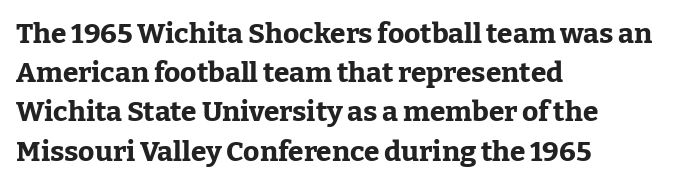
Q: Is the text bold? A: Yes.
Q: Is the text italic (slanted)? A: No, it is upright.
Q: Is the typeface a serif or a sans-serif typeface? A: Serif.
Q: Is the text underlined? A: No.
Q: How is the paragraph aligned? A: Left-aligned.
Q: Is the spacing between letters normal or unusually wide? A: Normal.
Q: Is the spacing between lines tight, normal or loose? A: Normal.
Q: Width (condensed, normal, or wide)? A: Normal.
Q: Stroke contrast? A: Low.
Q: x-height? A: Medium.
Q: Monospaced? A: No.
